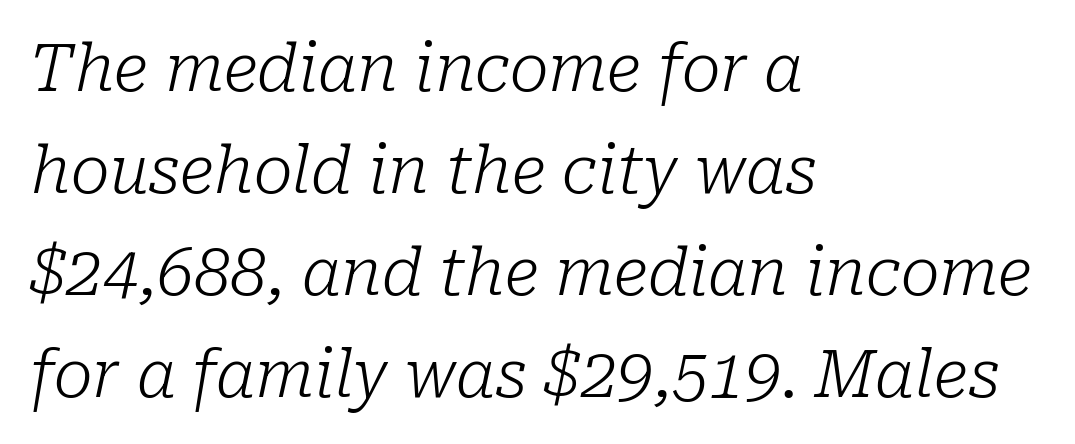
Q: Is the text bold? A: No.
Q: Is the text italic (slanted)? A: Yes, it leans right by about 10 degrees.
Q: Is the typeface a serif or a sans-serif typeface? A: Serif.
Q: Is the text underlined? A: No.
Q: How is the paragraph aligned? A: Left-aligned.
Q: Is the spacing between letters normal or unusually wide? A: Normal.
Q: Is the spacing between lines tight, normal or loose? A: Normal.
Q: Width (condensed, normal, or wide)? A: Normal.
Q: Stroke contrast? A: Low.
Q: x-height? A: Medium.
Q: Monospaced? A: No.
